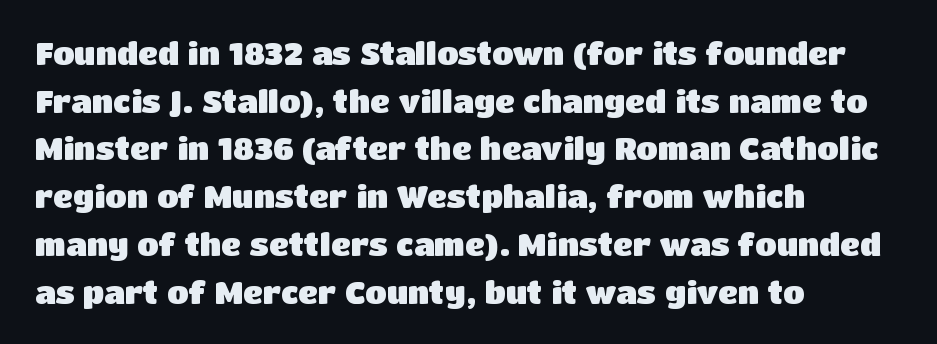
Look at the tracking — it's just the regular setting, nothing added. The words here are not underlined. If you drew a ruler down the left edge, every line would touch it. Font category for this specimen: sans-serif.
